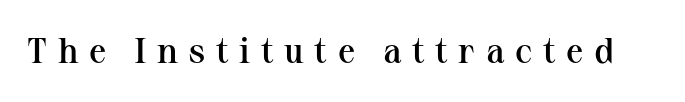
The image shows 35 px semibold serif type, upright; set unusually wide letter spacing (+0.3 em), not underlined; medium stroke contrast and a medium x-height.
